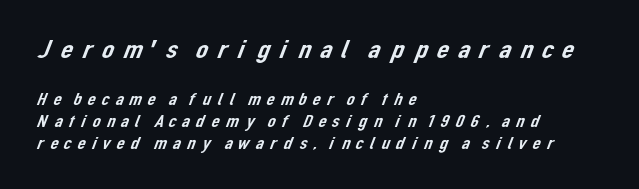
{"underline": "no", "align": "left", "line_spacing_ratio": 1.21, "letter_spacing": "wide", "letter_spacing_em": 0.22, "larger_block": "first", "size_ratio": 1.5, "glyph_px": 27}
